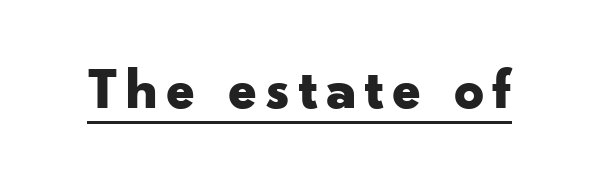
Q: Is the text bold? A: Yes.
Q: Is the text italic (slanted)? A: No, it is upright.
Q: Is the typeface a serif or a sans-serif typeface? A: Sans-serif.
Q: Is the text underlined? A: Yes.
Q: Width (condensed, normal, or wide)? A: Wide.
Q: Stroke contrast? A: Low.
Q: x-height? A: Small.
Q: Monospaced? A: No.
